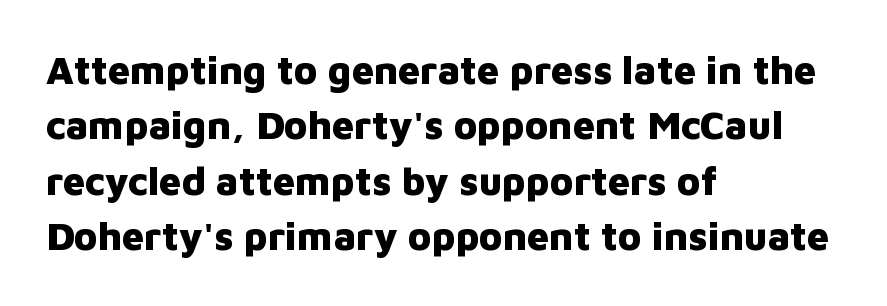
Q: Is the text bold? A: Yes.
Q: Is the text italic (slanted)? A: No, it is upright.
Q: Is the typeface a serif or a sans-serif typeface? A: Sans-serif.
Q: Is the text underlined? A: No.
Q: How is the paragraph aligned? A: Left-aligned.
Q: Is the spacing between letters normal or unusually wide? A: Normal.
Q: Is the spacing between lines tight, normal or loose? A: Normal.
Q: Width (condensed, normal, or wide)? A: Normal.
Q: Stroke contrast? A: Low.
Q: x-height? A: Medium.
Q: Monospaced? A: No.
